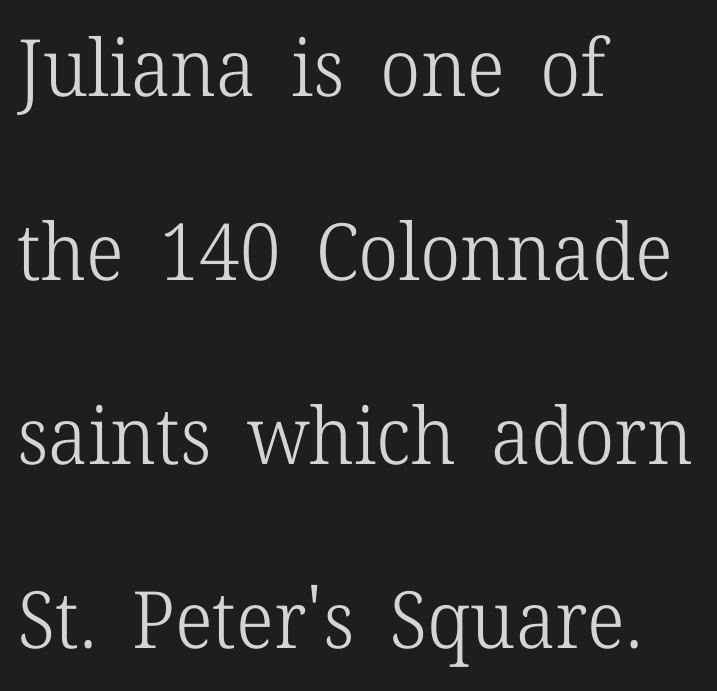
Q: Is the text bold? A: No.
Q: Is the text italic (slanted)? A: No, it is upright.
Q: Is the typeface a serif or a sans-serif typeface? A: Serif.
Q: Is the text underlined? A: No.
Q: How is the paragraph aligned? A: Left-aligned.
Q: Is the spacing between letters normal or unusually wide? A: Normal.
Q: Is the spacing between lines tight, normal or loose? A: Loose.
Q: Width (condensed, normal, or wide)? A: Normal.
Q: Stroke contrast? A: Low.
Q: x-height? A: Medium.
Q: Monospaced? A: No.
